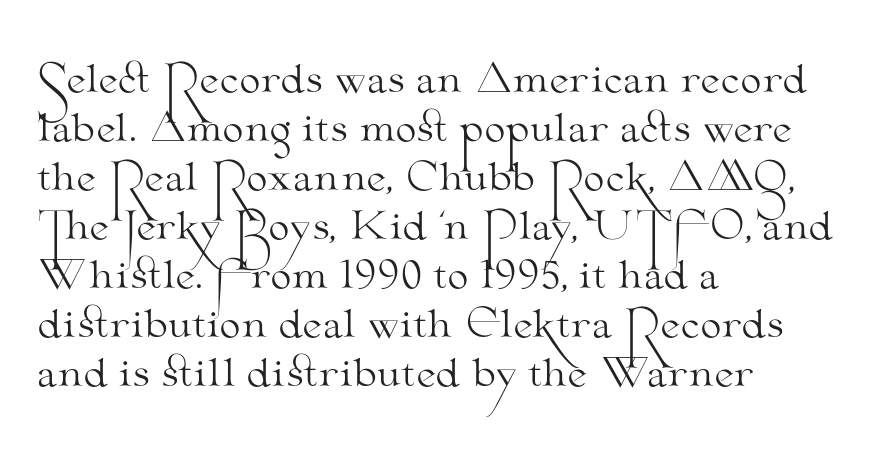
The specimen omits any rule beneath the text block's lines. Left-aligned paragraph, ragged on the right. Think standard paragraph weight, or any step lighter than that. Character widths vary here, with narrow letters taking less room than wide ones. The face used here is seriffed, in the tradition of book romans. Ordinary non-slanted type is in use.
